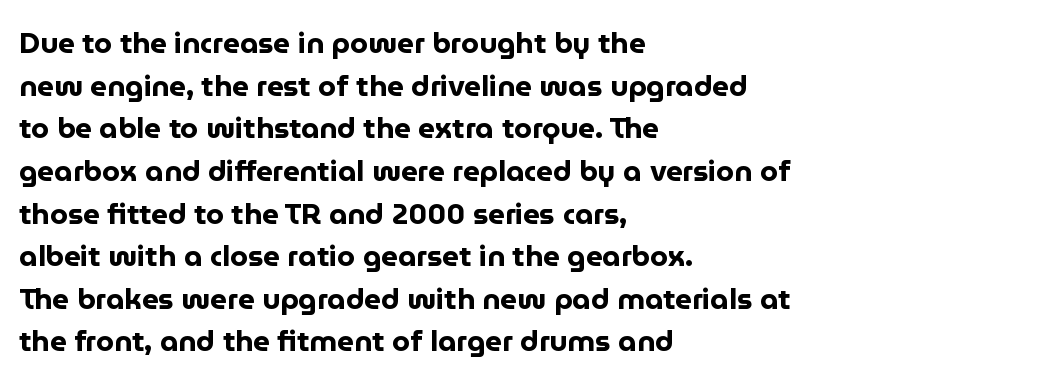
Spacing verdict: proportional, widths tailored to each character. Check where the strokes stop: nothing finishes them off — pure sans. Which margin do the lines hug? The left one — the right edge is uneven. The face used here has the dense, thick strokes of a bold.
